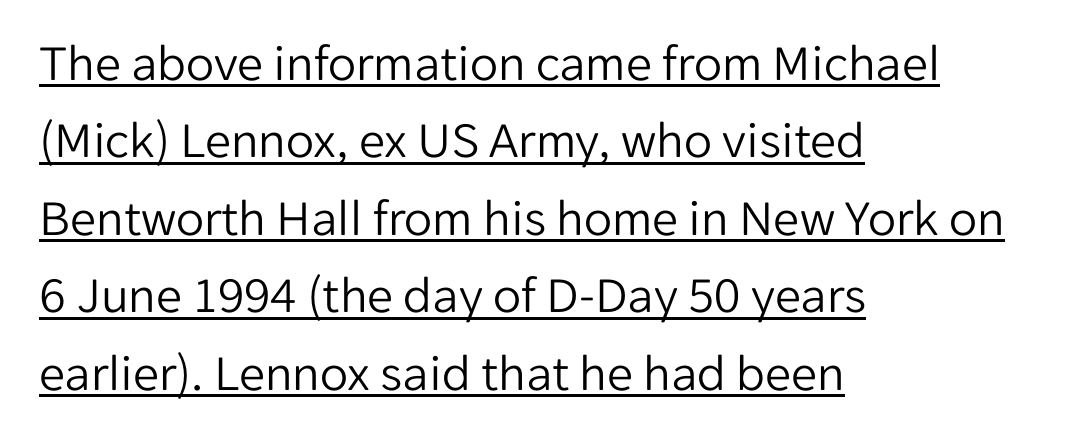
The image shows 52 px light sans-serif type, upright; set left-aligned, normal line spacing (1.49x), normal letter spacing, underlined; low stroke contrast and a medium x-height.
